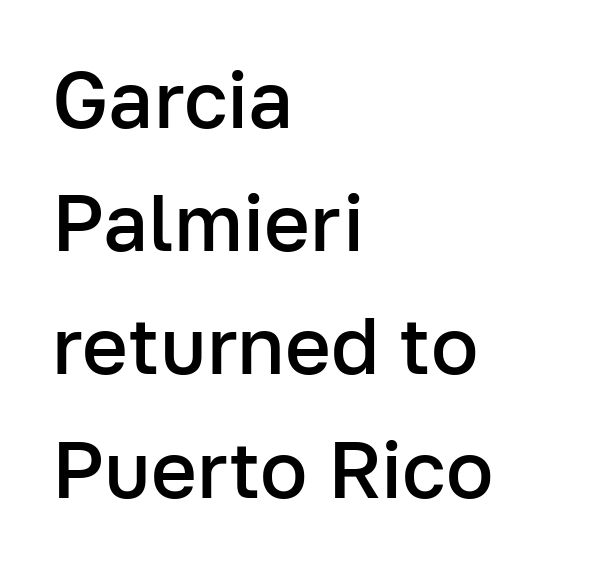
The image shows 79 px semibold sans-serif type, upright; set left-aligned, normal line spacing (1.56x), normal letter spacing, not underlined; low stroke contrast and a medium x-height.
